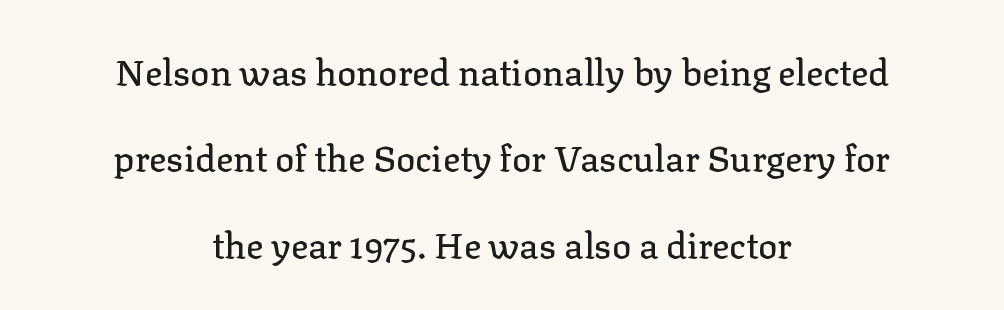
The image shows 36 px serif type, upright; set centered, loose line spacing (2.4x), normal letter spacing, not underlined; low stroke contrast and a medium x-height.
